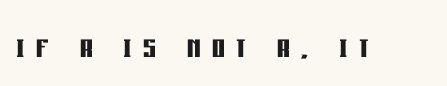
{"serif": "no", "italic": "no", "bold": "yes", "weight": "semibold", "width": "condensed", "stroke_contrast": "low", "x_height": "large", "monospaced": "no", "underline": "no", "letter_spacing": "wide", "letter_spacing_em": 0.29, "glyph_px": 40}
